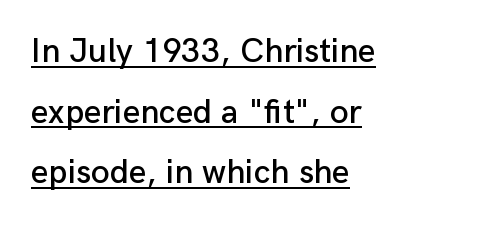
Q: Is the text italic (slanted)? A: No, it is upright.
Q: Is the typeface a serif or a sans-serif typeface? A: Sans-serif.
Q: Is the text underlined? A: Yes.
Q: How is the paragraph aligned? A: Left-aligned.
Q: Is the spacing between letters normal or unusually wide? A: Normal.
Q: Width (condensed, normal, or wide)? A: Normal.
Q: Stroke contrast? A: Low.
Q: x-height? A: Medium.
Q: Monospaced? A: No.
